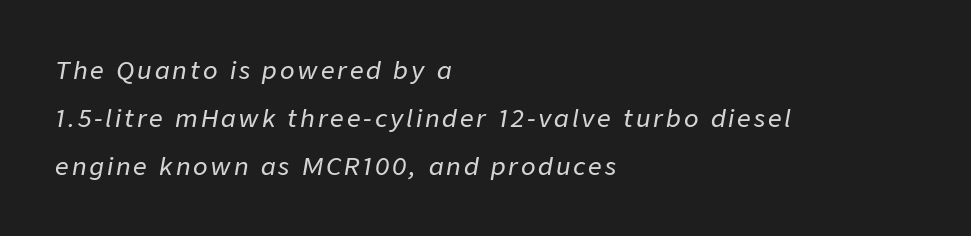
Q: Is the text italic (slanted)? A: Yes, it leans right by about 9 degrees.
Q: Is the text underlined? A: No.
Q: How is the paragraph aligned? A: Left-aligned.
Q: Is the spacing between lines tight, normal or loose? A: Loose.
